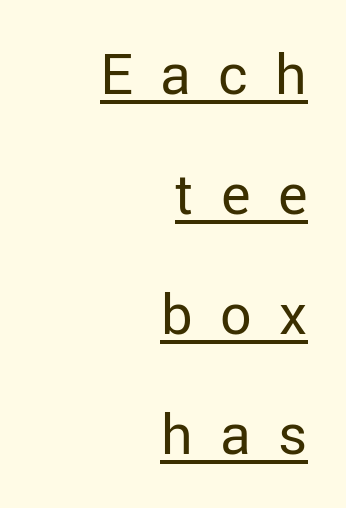
{"serif": "no", "italic": "no", "bold": "no", "weight": "regular", "width": "normal", "stroke_contrast": "low", "x_height": "medium", "monospaced": "no", "underline": "yes", "align": "right", "line_spacing": "loose", "line_spacing_ratio": 2.14, "letter_spacing": "wide", "letter_spacing_em": 0.49, "glyph_px": 56}
